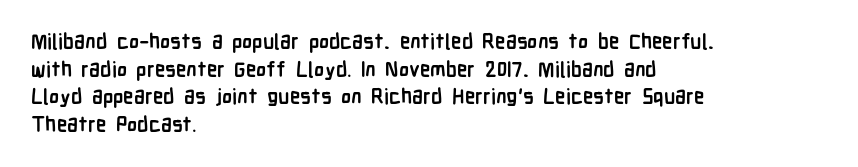
{"italic": "no", "bold": "yes", "underline": "no", "align": "left", "line_spacing": "normal", "line_spacing_ratio": 1.31, "letter_spacing": "normal", "letter_spacing_em": 0.0, "glyph_px": 21}
